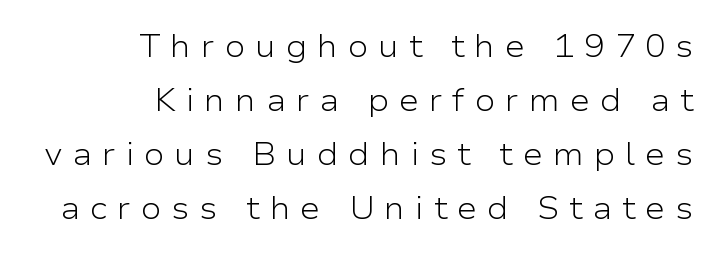
Q: Is the text bold? A: No.
Q: Is the text italic (slanted)? A: No, it is upright.
Q: Is the typeface a serif or a sans-serif typeface? A: Sans-serif.
Q: Is the text underlined? A: No.
Q: How is the paragraph aligned? A: Right-aligned.
Q: Is the spacing between letters normal or unusually wide? A: Unusually wide.
Q: Width (condensed, normal, or wide)? A: Wide.
Q: Stroke contrast? A: Low.
Q: x-height? A: Medium.
Q: Monospaced? A: No.
